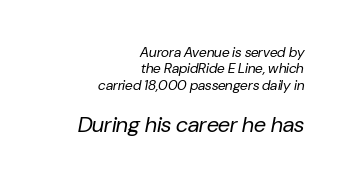
The font's italic variant was chosen for this text. In terms of letterspacing, this is plain default setting. The rendering enlarges the type as you move from the upper chunk to the lower. Heaviness? Minimal to ordinary, like unemphasized prose. Which margin do the lines hug? The right one — the left edge is uneven.
